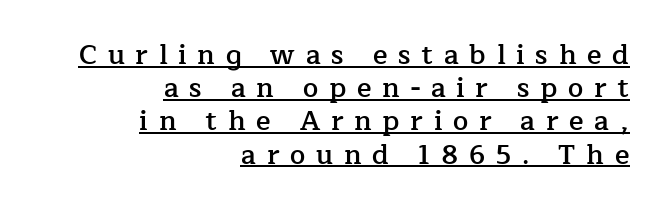
{"italic": "no", "bold": "semi", "underline": "yes", "align": "right", "line_spacing_ratio": 1.23, "letter_spacing": "wide", "letter_spacing_em": 0.4, "glyph_px": 27}
